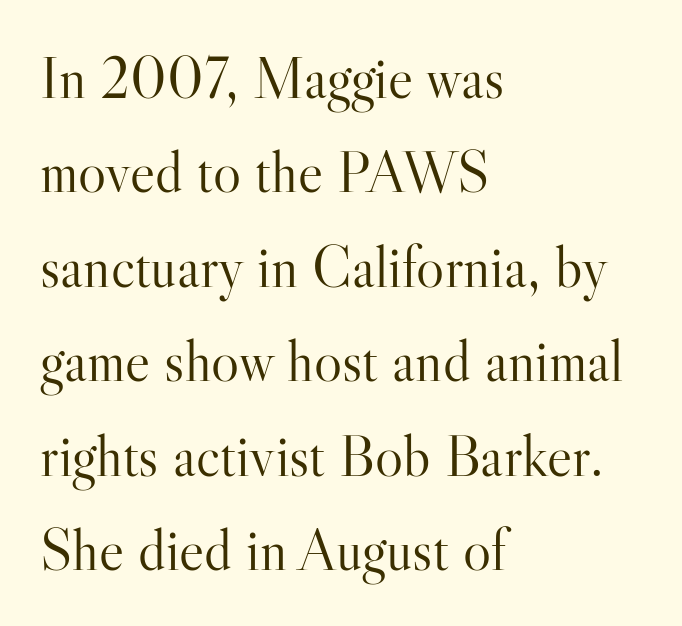
The image shows 59 px light serif type, upright; set left-aligned, normal line spacing (1.6x), normal letter spacing, not underlined; high stroke contrast and a small x-height.
